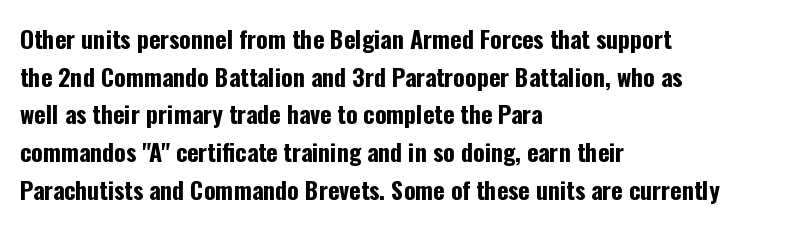
The image shows 24 px bold type, upright; set left-aligned, normal line spacing (1.57x), normal letter spacing, not underlined.
